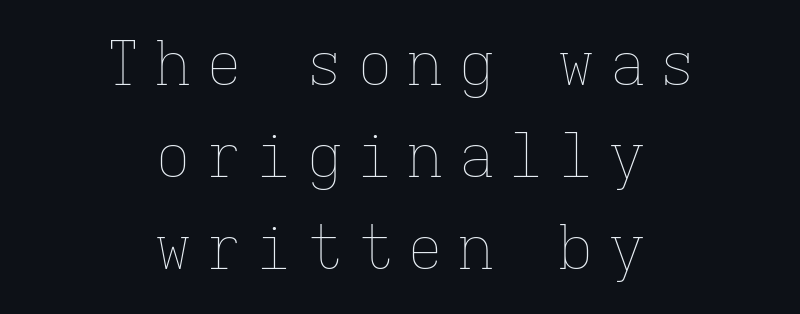
{"italic": "no", "bold": "no", "weight": "thin", "width": "normal", "stroke_contrast": "low", "x_height": "medium", "monospaced": "yes", "underline": "no", "align": "center", "line_spacing": "normal", "line_spacing_ratio": 1.53, "letter_spacing": "wide", "letter_spacing_em": 0.24, "glyph_px": 60}
